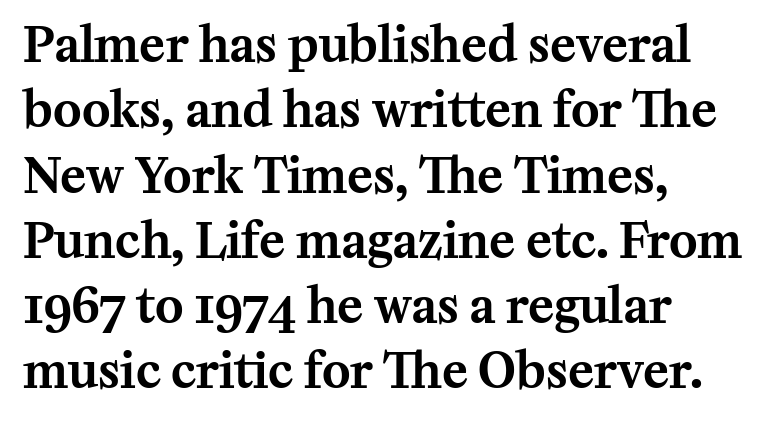
Q: Is the text italic (slanted)? A: No, it is upright.
Q: Is the typeface a serif or a sans-serif typeface? A: Serif.
Q: Is the text underlined? A: No.
Q: How is the paragraph aligned? A: Left-aligned.
Q: Is the spacing between letters normal or unusually wide? A: Normal.
Q: Is the spacing between lines tight, normal or loose? A: Normal.
Q: Width (condensed, normal, or wide)? A: Normal.
Q: Stroke contrast? A: Medium.
Q: x-height? A: Medium.
Q: Monospaced? A: No.
